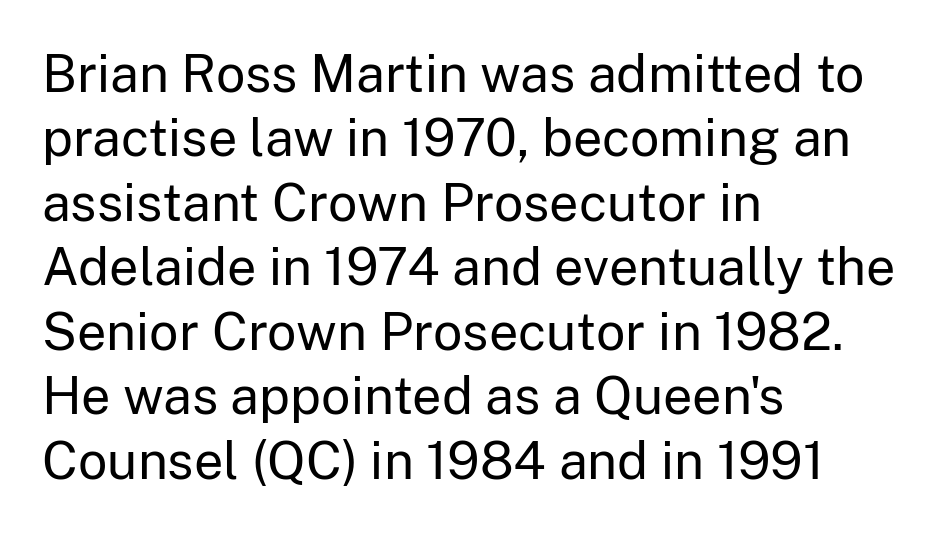
Q: Is the text bold? A: No.
Q: Is the text italic (slanted)? A: No, it is upright.
Q: Is the typeface a serif or a sans-serif typeface? A: Sans-serif.
Q: Is the text underlined? A: No.
Q: How is the paragraph aligned? A: Left-aligned.
Q: Is the spacing between letters normal or unusually wide? A: Normal.
Q: Width (condensed, normal, or wide)? A: Normal.
Q: Stroke contrast? A: Low.
Q: x-height? A: Medium.
Q: Monospaced? A: No.
